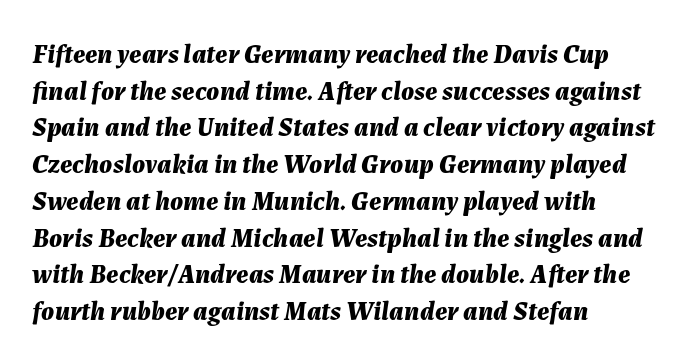
In CSS terms this would be text-align: left. The face used here has the dense, thick strokes of a bold. One glance says typical: line gaps are just what's usual. The tracking reads as untouched default to a designer's eye. Emphasis-style slanted type is in use.
